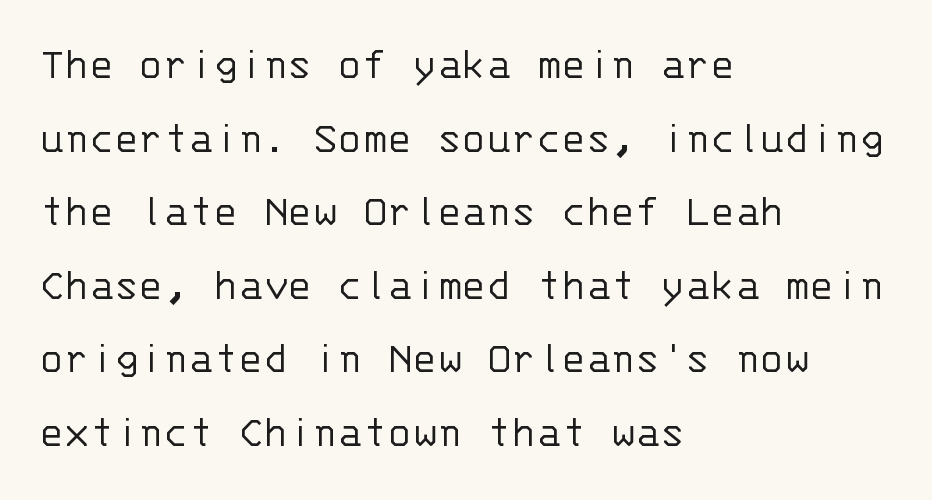
The image shows 46 px light sans-serif type, upright, monospaced; set left-aligned, normal line spacing (1.6x), normal letter spacing, not underlined; low stroke contrast and a large x-height.
